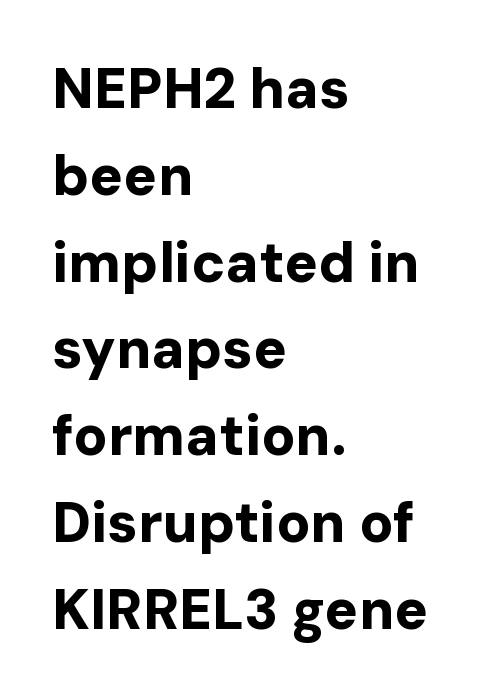
{"serif": "no", "italic": "no", "bold": "yes", "weight": "bold", "width": "normal", "stroke_contrast": "low", "x_height": "medium", "monospaced": "no", "underline": "no", "align": "left", "line_spacing": "normal", "line_spacing_ratio": 1.55, "letter_spacing": "normal", "letter_spacing_em": 0.0, "glyph_px": 56}
